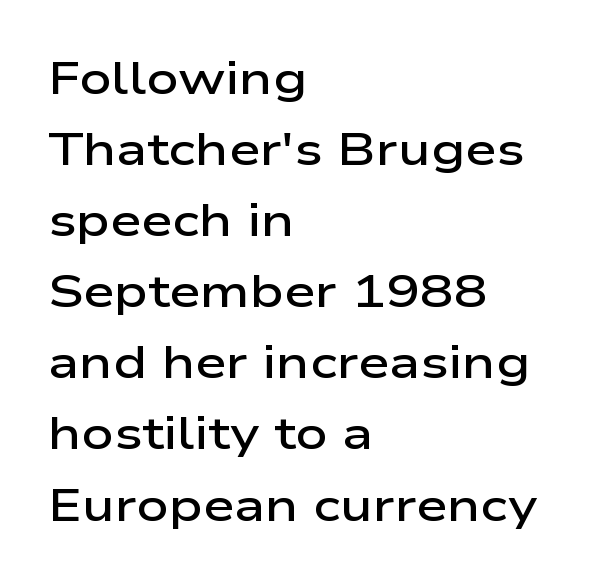
{"serif": "no", "italic": "no", "bold": "semi", "weight": "semibold", "width": "wide", "stroke_contrast": "low", "x_height": "medium", "monospaced": "no", "underline": "no", "align": "left", "line_spacing": "normal", "line_spacing_ratio": 1.58, "letter_spacing": "normal", "letter_spacing_em": 0.0, "glyph_px": 45}
